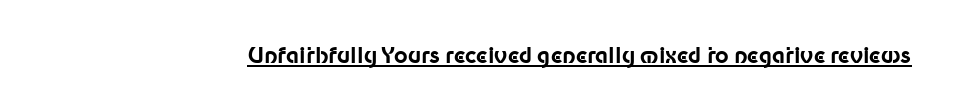
The image shows 21 px bold type, upright; set normal letter spacing, underlined.
